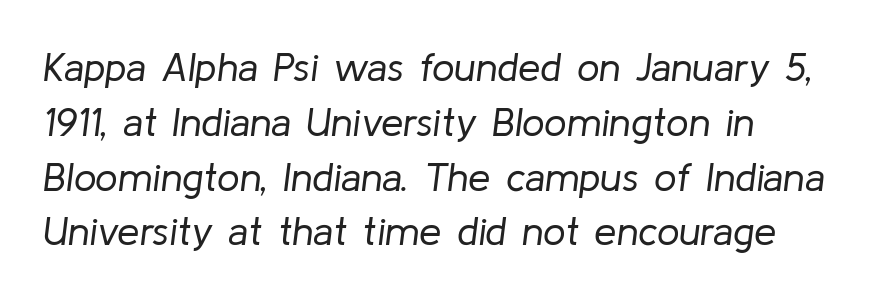
{"italic": "yes", "lean": "right", "slant_degrees": 8, "bold": "no", "weight": "regular", "width": "normal", "stroke_contrast": "low", "x_height": "medium", "monospaced": "no", "underline": "no", "line_spacing": "normal", "line_spacing_ratio": 1.37, "letter_spacing": "normal", "letter_spacing_em": 0.0, "glyph_px": 40}
